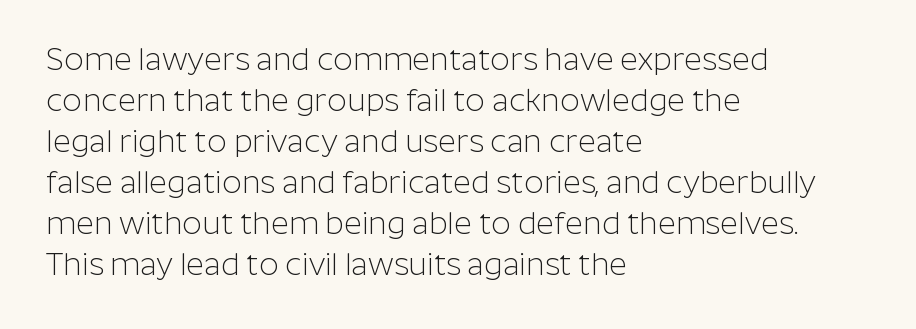
Rows of type keep a routine distance in the vertical direction. The type sits square on the baseline with zero lean. Stroke thickness stays within the range of a standard reading face or lighter. These lines are set flush left with a ragged right edge. Between one letter and the next there's only the usual sliver of space.
